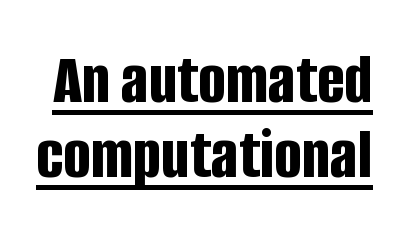
The image shows 73 px bold, condensed sans-serif type, upright; set tight line spacing (1.03x), normal letter spacing, underlined; low stroke contrast and a large x-height.
